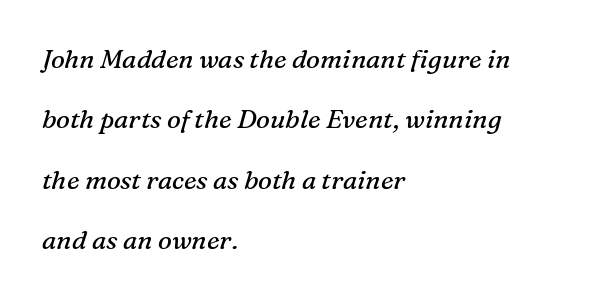
{"italic": "yes", "lean": "right", "slant_degrees": 16, "bold": "no", "underline": "no", "align": "left", "line_spacing": "loose", "line_spacing_ratio": 2.32, "letter_spacing": "normal", "letter_spacing_em": 0.0, "glyph_px": 26}
